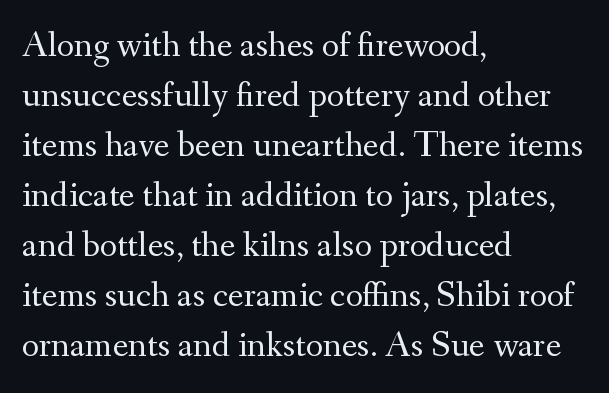
{"serif": "yes", "italic": "no", "bold": "no", "weight": "regular", "width": "normal", "stroke_contrast": "medium", "x_height": "small", "monospaced": "no", "underline": "no", "align": "left", "line_spacing": "normal", "line_spacing_ratio": 1.35, "letter_spacing": "normal", "letter_spacing_em": 0.0, "glyph_px": 37}
